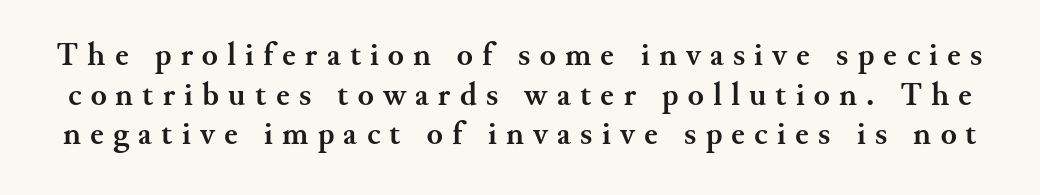
Q: Is the text bold? A: Yes.
Q: Is the text italic (slanted)? A: No, it is upright.
Q: Is the typeface a serif or a sans-serif typeface? A: Serif.
Q: Is the text underlined? A: No.
Q: Is the spacing between letters normal or unusually wide? A: Unusually wide.
Q: Width (condensed, normal, or wide)? A: Normal.
Q: Stroke contrast? A: Medium.
Q: x-height? A: Small.
Q: Monospaced? A: No.
